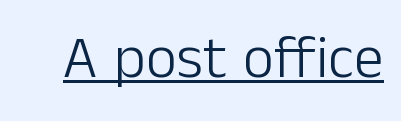
Q: Is the text bold? A: No.
Q: Is the text italic (slanted)? A: No, it is upright.
Q: Is the typeface a serif or a sans-serif typeface? A: Sans-serif.
Q: Is the text underlined? A: Yes.
Q: Is the spacing between letters normal or unusually wide? A: Normal.
Q: Width (condensed, normal, or wide)? A: Normal.
Q: Stroke contrast? A: Low.
Q: x-height? A: Medium.
Q: Monospaced? A: No.
